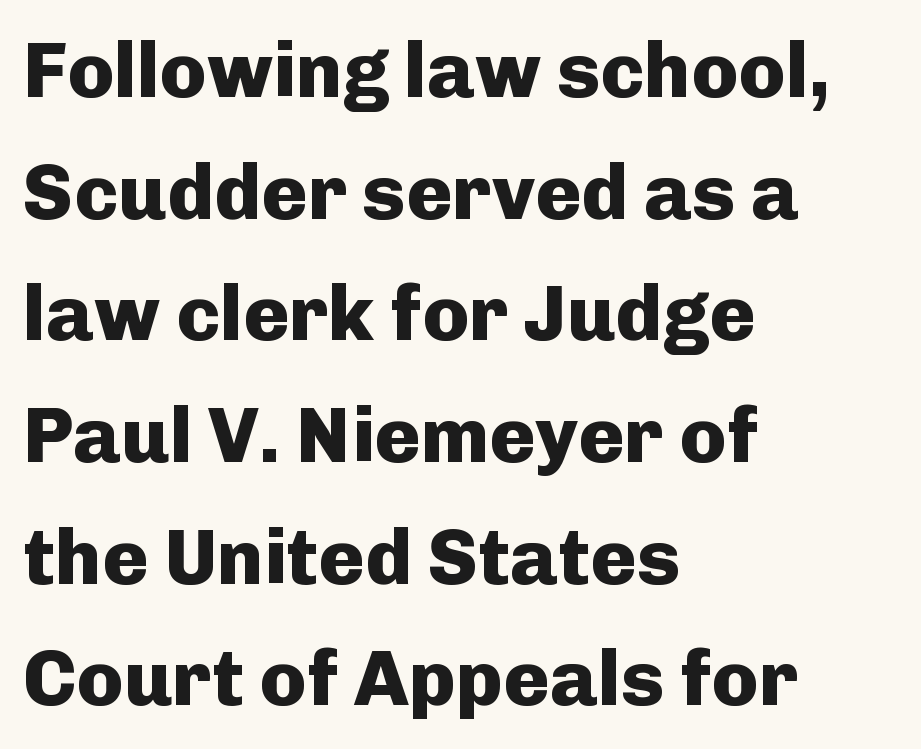
Q: Is the text bold? A: Yes.
Q: Is the text italic (slanted)? A: No, it is upright.
Q: Is the typeface a serif or a sans-serif typeface? A: Sans-serif.
Q: Is the text underlined? A: No.
Q: How is the paragraph aligned? A: Left-aligned.
Q: Is the spacing between letters normal or unusually wide? A: Normal.
Q: Is the spacing between lines tight, normal or loose? A: Normal.
Q: Width (condensed, normal, or wide)? A: Normal.
Q: Stroke contrast? A: Low.
Q: x-height? A: Medium.
Q: Monospaced? A: No.
